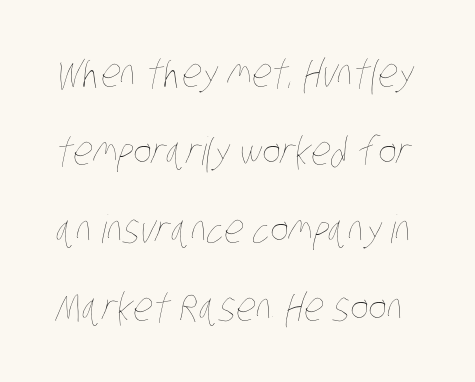
{"bold": "no", "weight": "thin", "width": "condensed", "stroke_contrast": "low", "x_height": "large", "monospaced": "no", "underline": "no", "line_spacing": "loose", "line_spacing_ratio": 2.0, "letter_spacing": "normal", "letter_spacing_em": 0.0, "glyph_px": 39}
